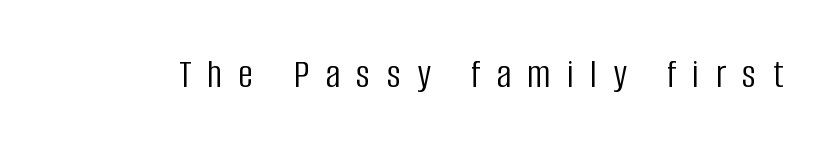
{"serif": "no", "italic": "no", "bold": "no", "weight": "light", "width": "condensed", "stroke_contrast": "low", "x_height": "large", "monospaced": "no", "underline": "no", "letter_spacing": "wide", "letter_spacing_em": 0.4, "glyph_px": 41}
